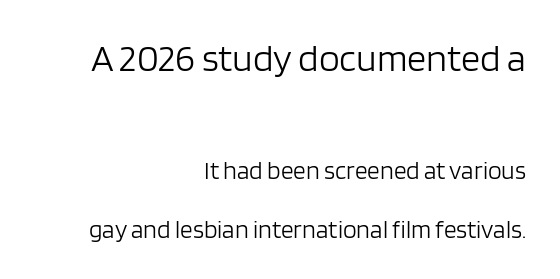
Compared with a typical body face, this is equally light or lighter still. The font family rendered here belongs to the sans-serif group. The earlier block is typeset at a bigger size than the later block. The passage shown is not underscored anywhere. The passage shown has conventional tracking throughout.
